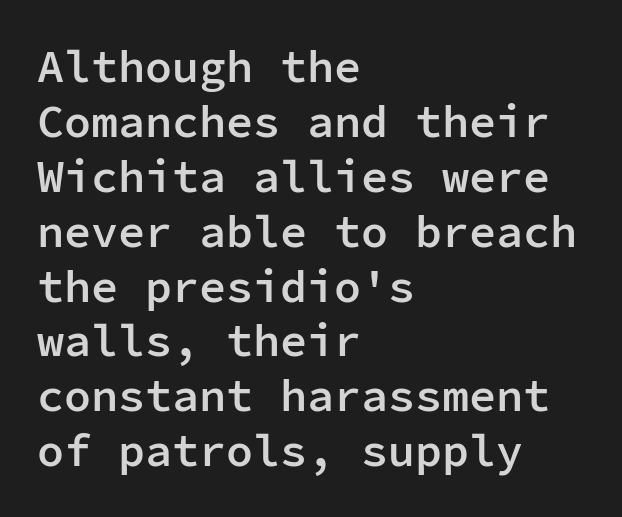
Q: Is the text bold? A: Semi-bold.
Q: Is the text italic (slanted)? A: No, it is upright.
Q: Is the typeface a serif or a sans-serif typeface? A: Sans-serif.
Q: Is the text underlined? A: No.
Q: How is the paragraph aligned? A: Left-aligned.
Q: Is the spacing between letters normal or unusually wide? A: Normal.
Q: Width (condensed, normal, or wide)? A: Normal.
Q: Stroke contrast? A: Low.
Q: x-height? A: Medium.
Q: Monospaced? A: Yes.
